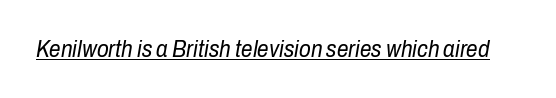
Q: Is the text bold? A: No.
Q: Is the text italic (slanted)? A: Yes, it leans right by about 10 degrees.
Q: Is the text underlined? A: Yes.
Q: Is the spacing between letters normal or unusually wide? A: Normal.
